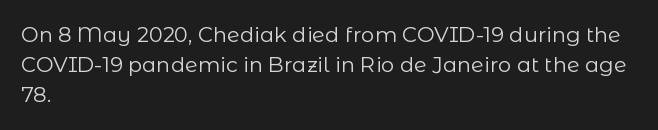
The image shows 21 px text type, upright; set left-aligned, normal line spacing (1.43x), normal letter spacing, not underlined.
